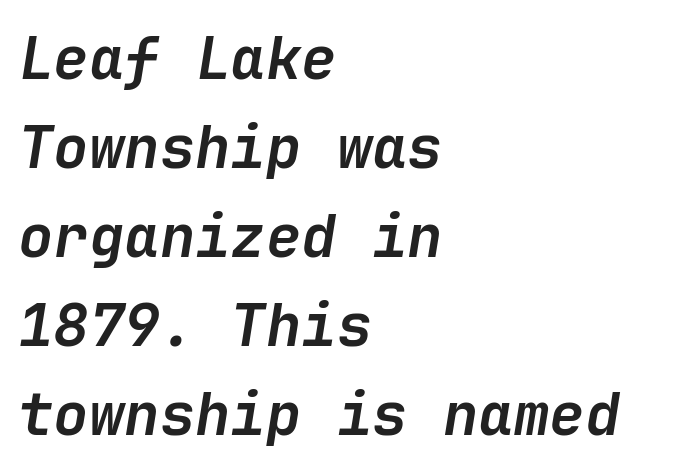
{"italic": "yes", "lean": "right", "slant_degrees": 9, "bold": "yes", "weight": "semibold", "width": "normal", "stroke_contrast": "low", "x_height": "medium", "underline": "no", "align": "left", "line_spacing": "normal", "line_spacing_ratio": 1.51, "letter_spacing": "normal", "letter_spacing_em": 0.0, "glyph_px": 59}
